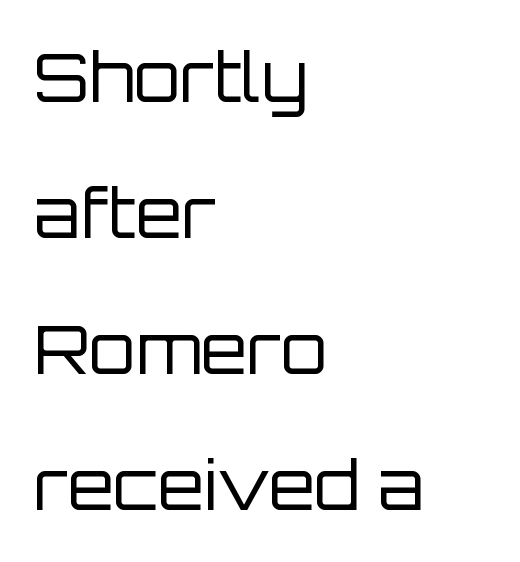
Q: Is the text bold? A: No.
Q: Is the text italic (slanted)? A: No, it is upright.
Q: Is the typeface a serif or a sans-serif typeface? A: Sans-serif.
Q: Is the text underlined? A: No.
Q: How is the paragraph aligned? A: Left-aligned.
Q: Is the spacing between letters normal or unusually wide? A: Normal.
Q: Is the spacing between lines tight, normal or loose? A: Loose.
Q: Width (condensed, normal, or wide)? A: Normal.
Q: Stroke contrast? A: Low.
Q: x-height? A: Large.
Q: Monospaced? A: No.
